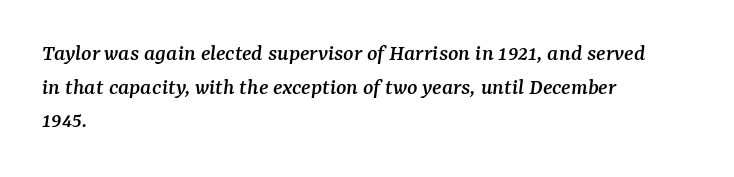
Words appear dense and cohesive because spacing is normal. Characters are canted at an angle relative to the baseline's perpendicular. The string is rendered with underlining switched off. These lines stack with their left ends in a neat column. These lines sit exactly where default settings would place them.
